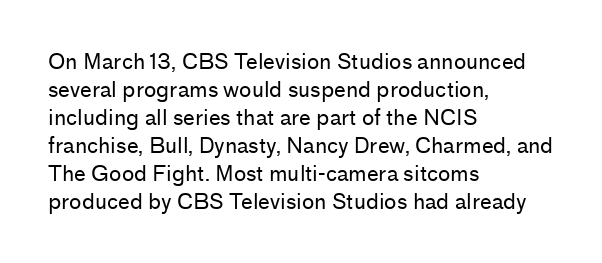
Q: Is the text bold? A: No.
Q: Is the text italic (slanted)? A: No, it is upright.
Q: Is the text underlined? A: No.
Q: How is the paragraph aligned? A: Left-aligned.
Q: Is the spacing between letters normal or unusually wide? A: Normal.
Q: Is the spacing between lines tight, normal or loose? A: Normal.
